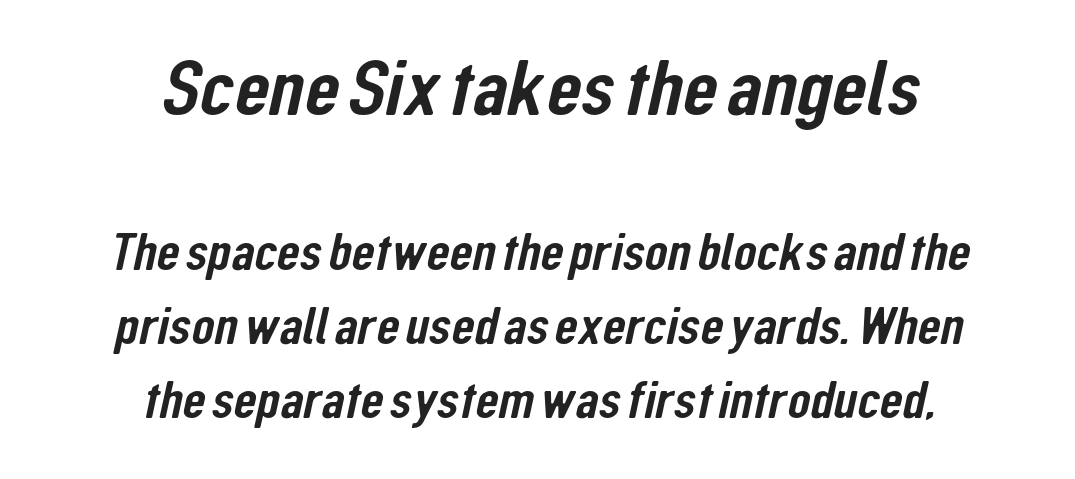
Q: Is the typeface a serif or a sans-serif typeface? A: Sans-serif.
Q: Is the text underlined? A: No.
Q: How is the paragraph aligned? A: Centered.
Q: Is the spacing between letters normal or unusually wide? A: Normal.
Q: Is the spacing between lines tight, normal or loose? A: Normal.
Q: Which block of text is set in a larger size, the first (top) or the second (bottom)? A: The first (top) one.
Q: Width (condensed, normal, or wide)? A: Condensed.
Q: Stroke contrast? A: Low.
Q: x-height? A: Medium.
Q: Monospaced? A: No.
